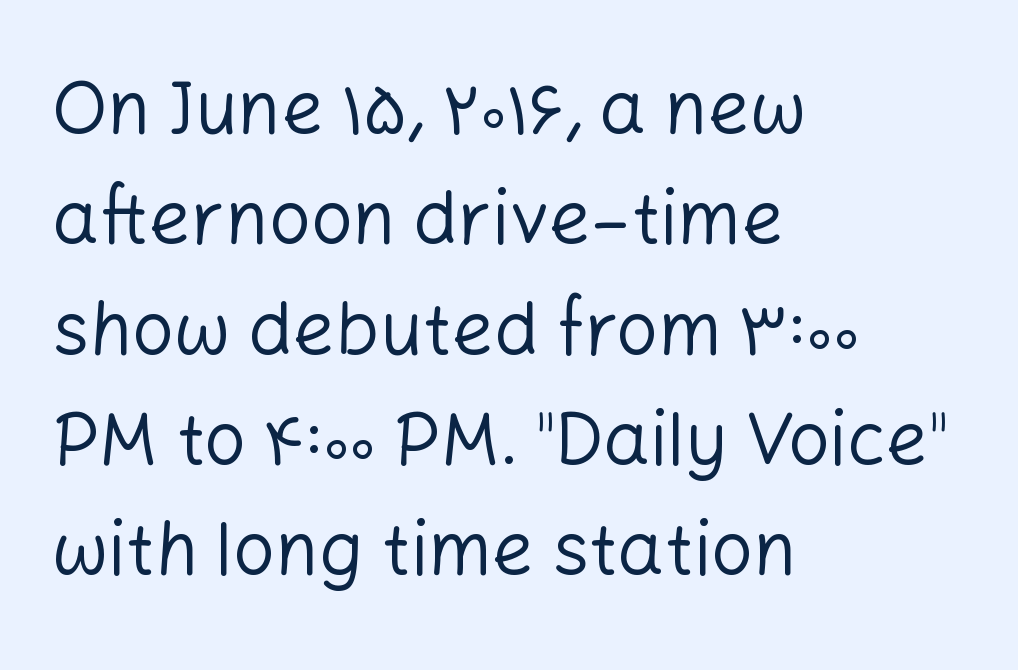
Look at the tracking — it's just the regular setting, nothing added. The line-height multiplier appears to be the usual default. Is there any slant? The stems are plumb. Typeset ragged right — the left edge is the straight one. The words here are not underlined. The rendering shows plain stroke endings on the letterforms — a sans-serif design.
